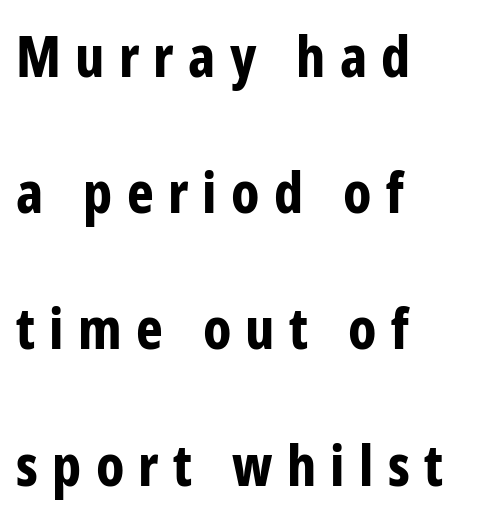
The passage is arranged the way most books set body copy — flush left. Any mark beneath the type? The region is blank. Letter spacing: wide. A typesetter would label this face a sans.
